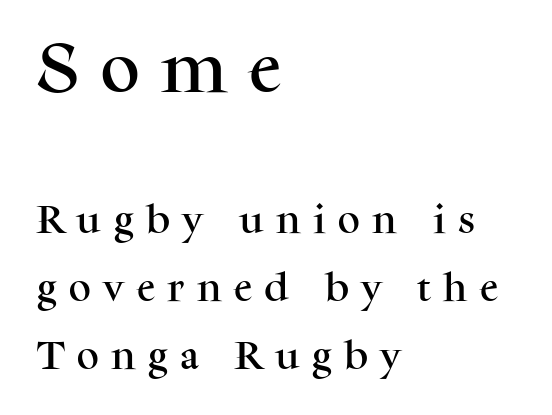
{"serif": "yes", "italic": "no", "width": "normal", "stroke_contrast": "medium", "x_height": "medium", "monospaced": "no", "underline": "no", "align": "left", "line_spacing": "loose", "line_spacing_ratio": 2.2, "letter_spacing": "wide", "letter_spacing_em": 0.4, "larger_block": "first", "size_ratio": 1.77, "glyph_px": 55}
